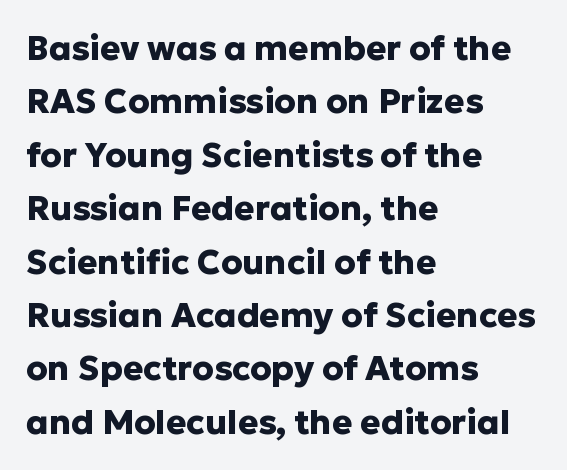
Character widths vary here, with narrow letters taking less room than wide ones. No extra tracking has been applied to these lines. Just letters on the line, the space beneath them empty. Honestly, the row spacing looks completely unremarkable. The face used here has the dense, thick strokes of a bold. The lines in this sample share a left origin and differ only in where they stop.
